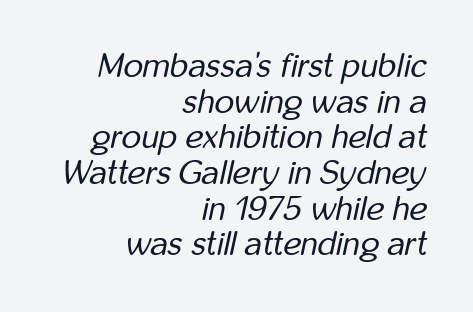
Q: Is the text bold? A: No.
Q: Is the text italic (slanted)? A: Yes, it leans right by about 12 degrees.
Q: Is the text underlined? A: No.
Q: How is the paragraph aligned? A: Right-aligned.
Q: Is the spacing between letters normal or unusually wide? A: Normal.
Q: Is the spacing between lines tight, normal or loose? A: Tight.
Q: Width (condensed, normal, or wide)? A: Condensed.
Q: Stroke contrast? A: Low.
Q: x-height? A: Medium.
Q: Monospaced? A: No.
